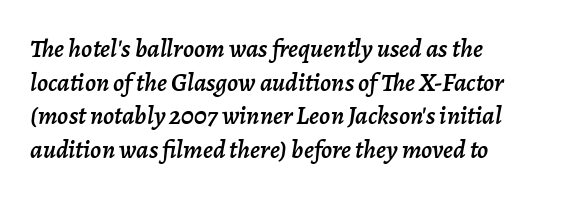
The image shows 26 px text type, italic (leaning right); set left-aligned, normal line spacing (1.29x), normal letter spacing, not underlined.
